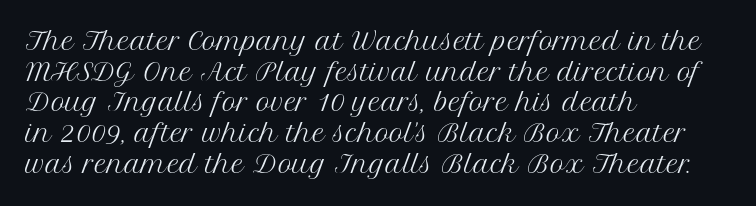
Is the type heavy? It reads as light-to-regular instead. Leftover space on each line is placed entirely after the last word. Characters follow at the spacing the type designer built in. The passage shown stacks its lines at a standard gap.
